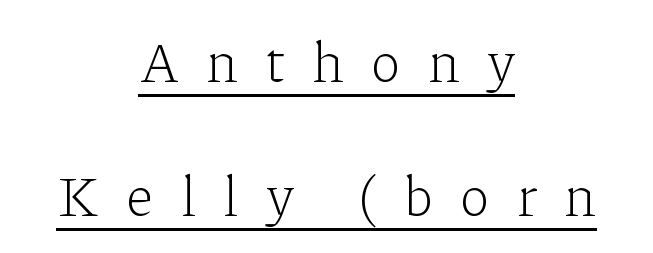
Q: Is the text bold? A: No.
Q: Is the text italic (slanted)? A: No, it is upright.
Q: Is the typeface a serif or a sans-serif typeface? A: Serif.
Q: Is the text underlined? A: Yes.
Q: How is the paragraph aligned? A: Centered.
Q: Is the spacing between letters normal or unusually wide? A: Unusually wide.
Q: Is the spacing between lines tight, normal or loose? A: Loose.
Q: Width (condensed, normal, or wide)? A: Normal.
Q: Stroke contrast? A: Low.
Q: x-height? A: Medium.
Q: Monospaced? A: No.
